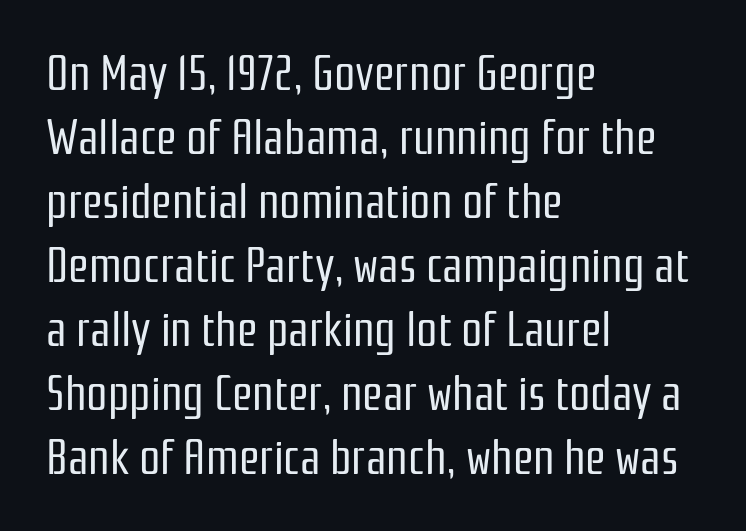
Stroke terminals: plain, sans-serif. The face used here is proportionally spaced, like ordinary book or web type. Layout note: lines flush left. No extra ink here — the face is not bold.
